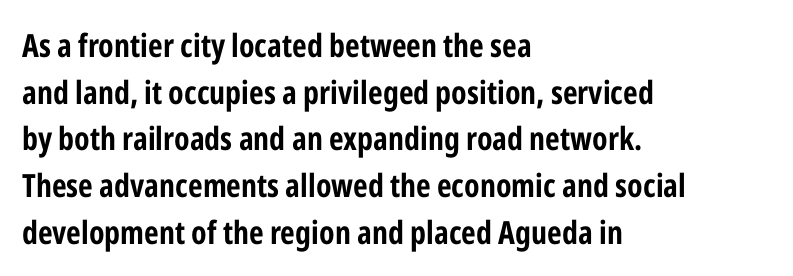
Q: Is the text bold? A: Yes.
Q: Is the text italic (slanted)? A: No, it is upright.
Q: Is the typeface a serif or a sans-serif typeface? A: Sans-serif.
Q: Is the text underlined? A: No.
Q: How is the paragraph aligned? A: Left-aligned.
Q: Is the spacing between letters normal or unusually wide? A: Normal.
Q: Is the spacing between lines tight, normal or loose? A: Normal.
Q: Width (condensed, normal, or wide)? A: Condensed.
Q: Stroke contrast? A: Low.
Q: x-height? A: Medium.
Q: Monospaced? A: No.
